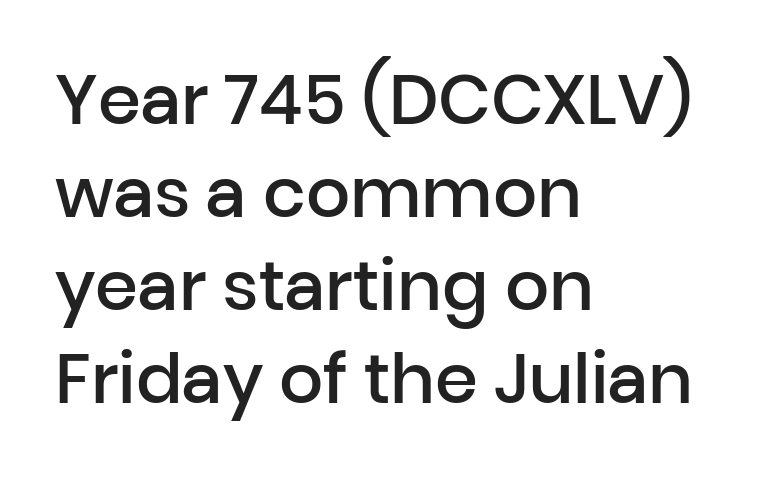
The image shows 69 px semibold sans-serif type, upright; set left-aligned, normal line spacing (1.35x), normal letter spacing, not underlined; low stroke contrast and a medium x-height.
